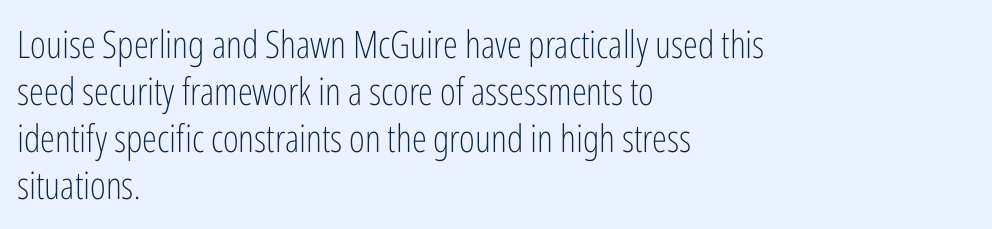
The image shows 38 px light, condensed sans-serif type, upright; set left-aligned, line spacing 1.24x, normal letter spacing, not underlined; low stroke contrast and a medium x-height.
